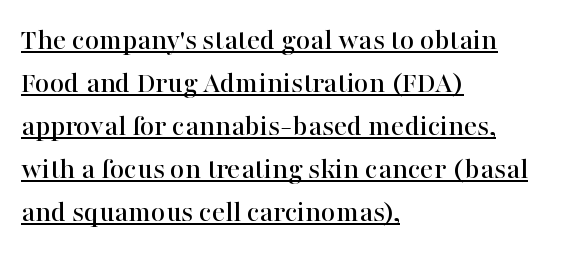
{"serif": "yes", "italic": "no", "width": "normal", "stroke_contrast": "high", "x_height": "medium", "monospaced": "no", "underline": "yes", "align": "left", "line_spacing": "normal", "line_spacing_ratio": 1.39, "letter_spacing": "normal", "letter_spacing_em": 0.0, "glyph_px": 31}
